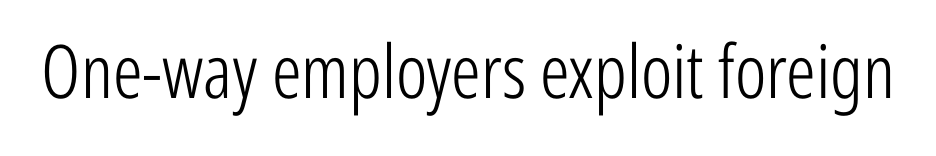
Each word holds together tightly as a unit, with standard inter-letter gaps. The weight would be labelled regular, book, light, or lighter still. Here the designer chose a conventional face with non-uniform glyph widths. This sample uses a sans-serif face. Only glyphs here, with clear space below each row. Ordinary non-slanted type is in use.
